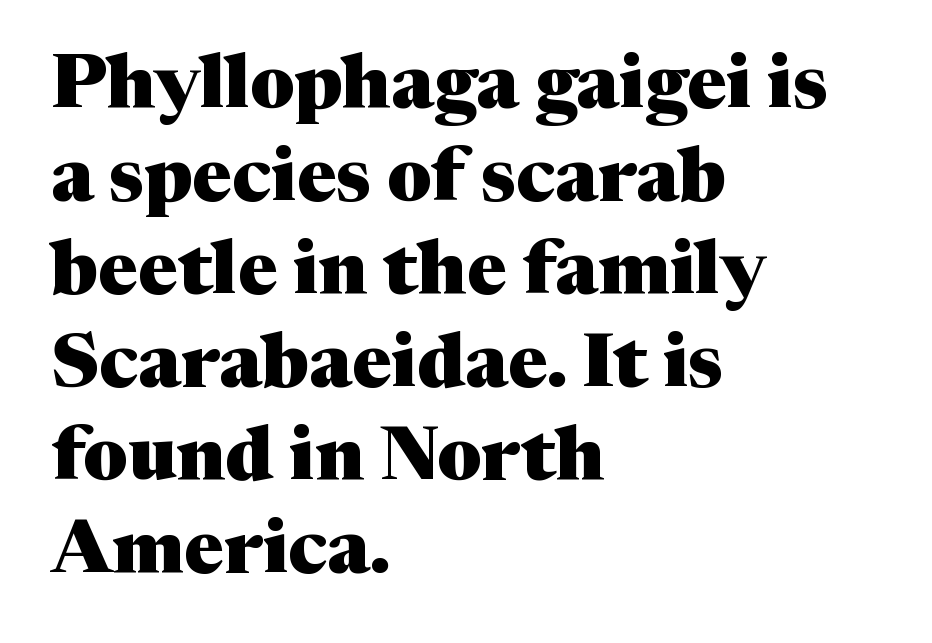
Q: Is the text bold? A: Yes.
Q: Is the text italic (slanted)? A: No, it is upright.
Q: Is the typeface a serif or a sans-serif typeface? A: Serif.
Q: Is the text underlined? A: No.
Q: How is the paragraph aligned? A: Left-aligned.
Q: Is the spacing between letters normal or unusually wide? A: Normal.
Q: Width (condensed, normal, or wide)? A: Normal.
Q: Stroke contrast? A: Medium.
Q: x-height? A: Medium.
Q: Monospaced? A: No.
